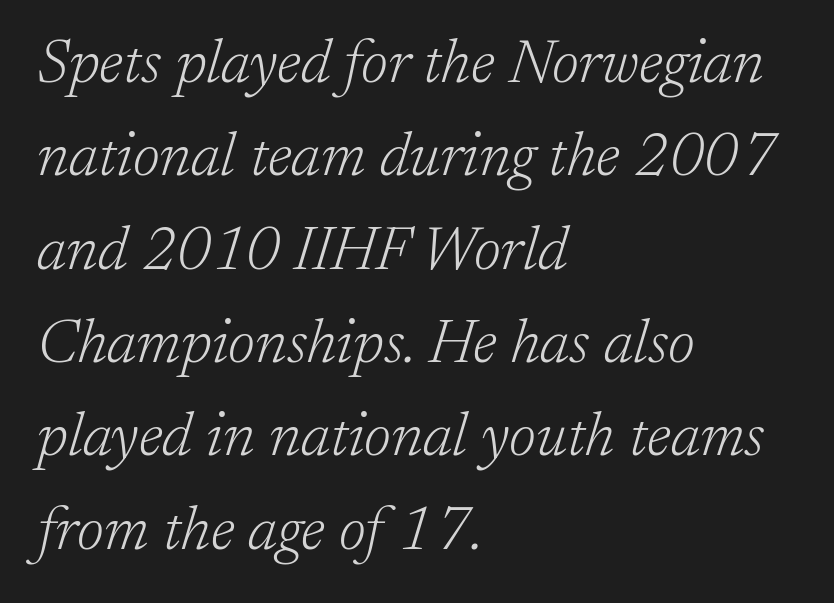
The image shows 61 px light serif type, italic (leaning right); set left-aligned, normal line spacing (1.53x), normal letter spacing, not underlined; low stroke contrast and a medium x-height.
